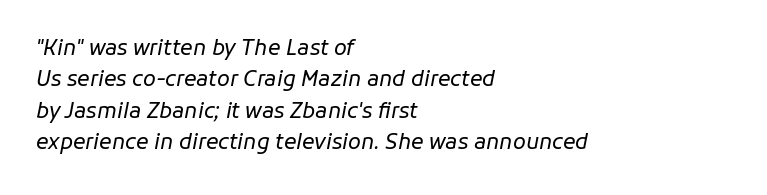
The image shows 21 px text type, italic (leaning right); set left-aligned, normal line spacing (1.5x), normal letter spacing, not underlined.
